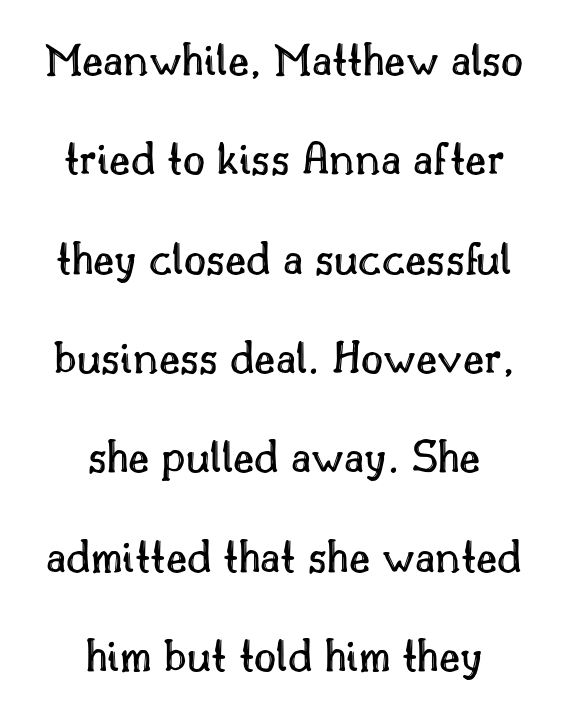
Q: Is the text italic (slanted)? A: No, it is upright.
Q: Is the text underlined? A: No.
Q: How is the paragraph aligned? A: Centered.
Q: Is the spacing between letters normal or unusually wide? A: Normal.
Q: Is the spacing between lines tight, normal or loose? A: Loose.
Q: Width (condensed, normal, or wide)? A: Normal.
Q: x-height? A: Small.
Q: Monospaced? A: No.
